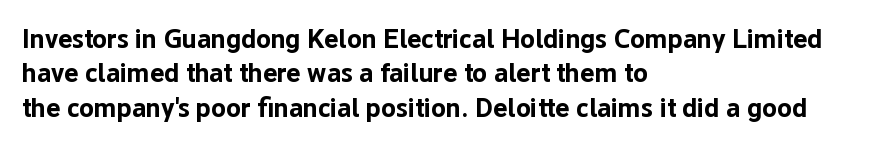
A typesetter would mark this as roman, not italic. Does the copy run flush right? No — it runs flush left. These words are printed bold, with thick strokes throughout. Successive baselines arrive at the customary interval. Caption: standard tracking, unaltered.
